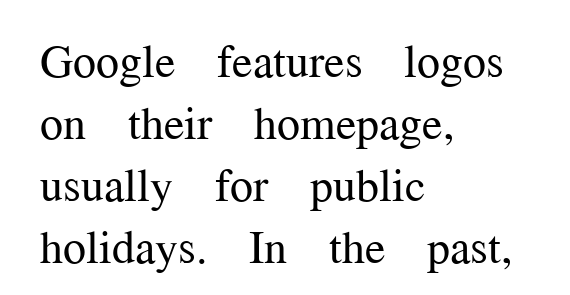
Caption: face not bold, strokes unweighted. Every row of glyphs begins at an identical x-position on the left. Is there any slant? The stems are plumb. Note the varied advance widths — an 'i' is clearly narrower than an 'm'.
